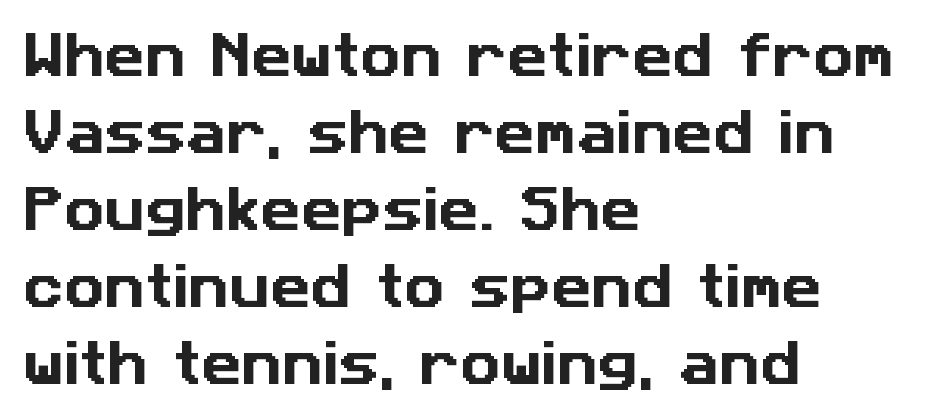
All the whitespace from short lines collects on the right. A sans-serif font was chosen for this passage. The rendering uses natural spacing where letterforms have individual widths. Evenly set lines give the paragraph a standard silhouette. The space directly below the letters is spotless. Tracking here is standard; glyphs follow each other at the usual distance.
